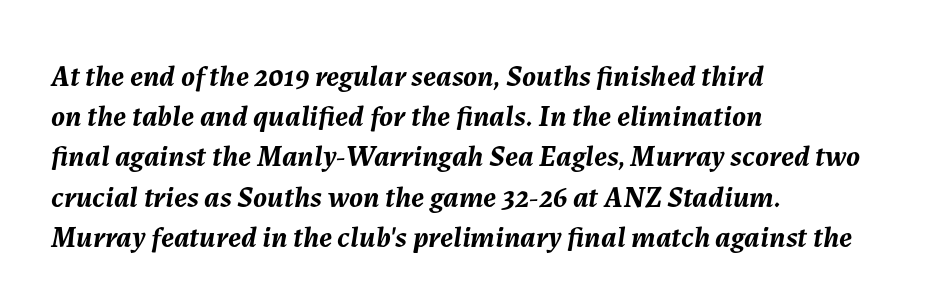
Q: Is the text bold? A: Yes.
Q: Is the text italic (slanted)? A: Yes, it leans right by about 7 degrees.
Q: Is the text underlined? A: No.
Q: How is the paragraph aligned? A: Left-aligned.
Q: Is the spacing between letters normal or unusually wide? A: Normal.
Q: Is the spacing between lines tight, normal or loose? A: Normal.
Q: Width (condensed, normal, or wide)? A: Normal.
Q: Stroke contrast? A: Medium.
Q: x-height? A: Medium.
Q: Monospaced? A: No.
